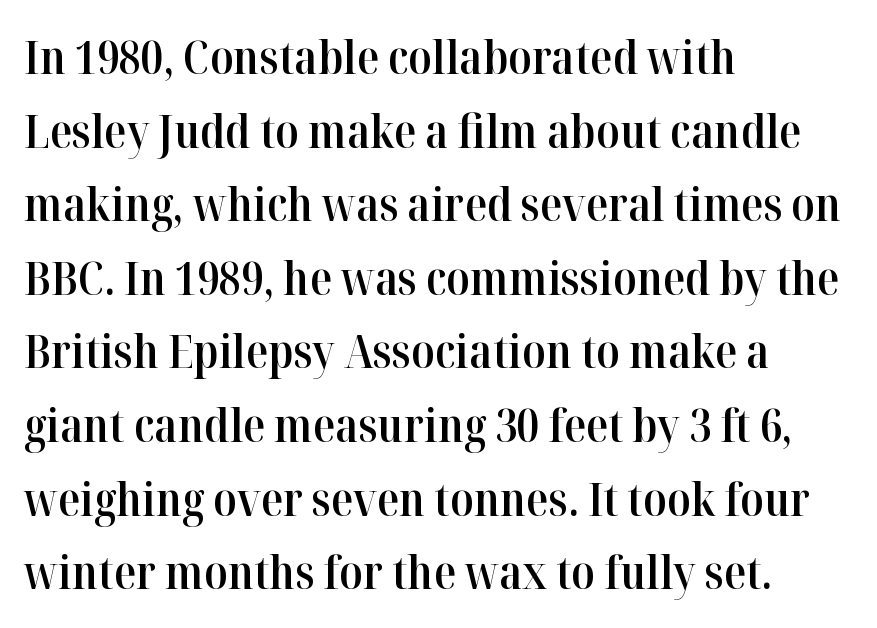
Q: Is the text bold? A: Semi-bold.
Q: Is the text italic (slanted)? A: No, it is upright.
Q: Is the typeface a serif or a sans-serif typeface? A: Serif.
Q: Is the text underlined? A: No.
Q: How is the paragraph aligned? A: Left-aligned.
Q: Is the spacing between letters normal or unusually wide? A: Normal.
Q: Is the spacing between lines tight, normal or loose? A: Normal.
Q: Width (condensed, normal, or wide)? A: Normal.
Q: Stroke contrast? A: High.
Q: x-height? A: Medium.
Q: Monospaced? A: No.
